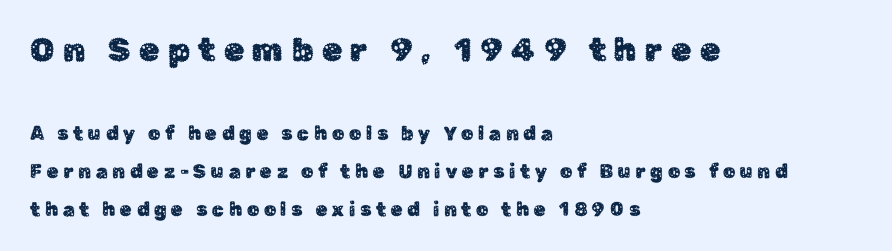
Underline: absent. This is the regular roman posture of the typeface. The text block is weighted toward the left margin, trailing off unevenly rightward. To sum up the face: it is a sans, with no serifs. In this sample the first text group is rendered at the bigger scale. The line-height multiplier appears high, well above default.
